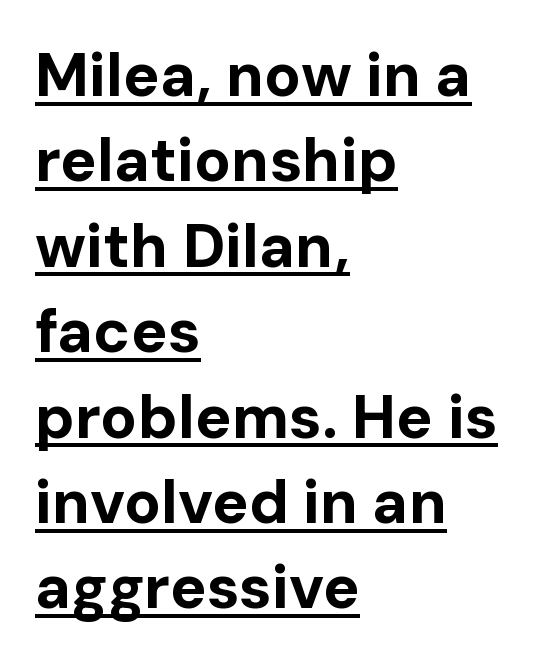
{"serif": "no", "italic": "no", "bold": "yes", "weight": "bold", "width": "normal", "stroke_contrast": "low", "x_height": "medium", "monospaced": "no", "underline": "yes", "align": "left", "line_spacing": "normal", "line_spacing_ratio": 1.4, "letter_spacing": "normal", "letter_spacing_em": 0.0, "glyph_px": 61}
